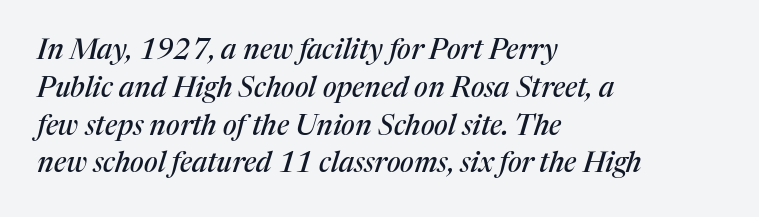
This sample uses plain, unmodified letter spacing. A student would call this left alignment; a typographer would say flush left, rag right. Is this a fixed-width face? No — the glyphs have proportional, varying widths. Italic: yes, the glyphs are oblique. Descenders are the only things crossing below the line. The vertical gap from one line to the next is medium.
